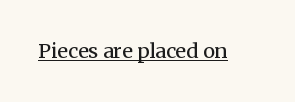
Between one letter and the next there's only the usual sliver of space. A roman cut, with each character standing at attention. The rendered words wear a rule along their underside. Heaviness? Minimal to ordinary, like unemphasized prose.
